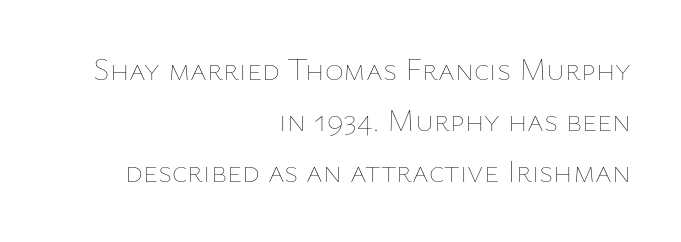
The specimen reads as upright at a glance. Unmarked baselines from the first word to the last. Each letter keeps its own natural width here, so spacing adapts to shape. In CSS terms this would be text-align: right. Honestly, the letter spacing is just normal — you wouldn't notice it. Stems and bowls with no extra thickness — not bold.
